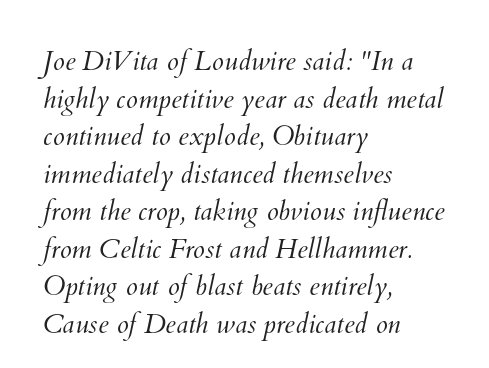
Q: Is the text bold? A: No.
Q: Is the text underlined? A: No.
Q: How is the paragraph aligned? A: Left-aligned.
Q: Is the spacing between letters normal or unusually wide? A: Normal.
Q: Is the spacing between lines tight, normal or loose? A: Normal.
